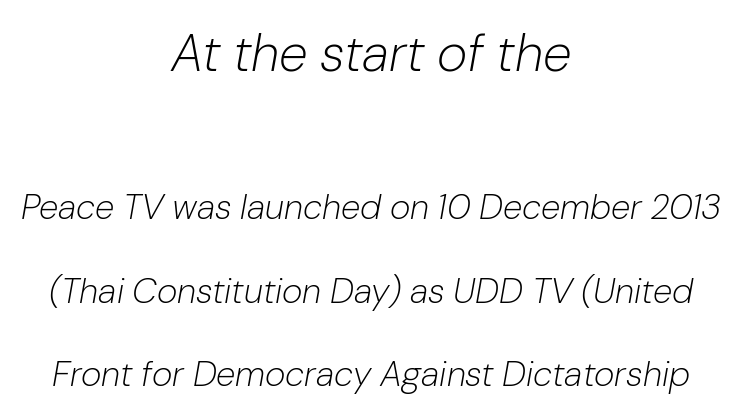
Widely set lines give the paragraph a tall, airy silhouette. When letters slant like this, we call the style italic. Size hierarchy here favors the leading block over the trailing one. The strip under each line holds only bare page.
